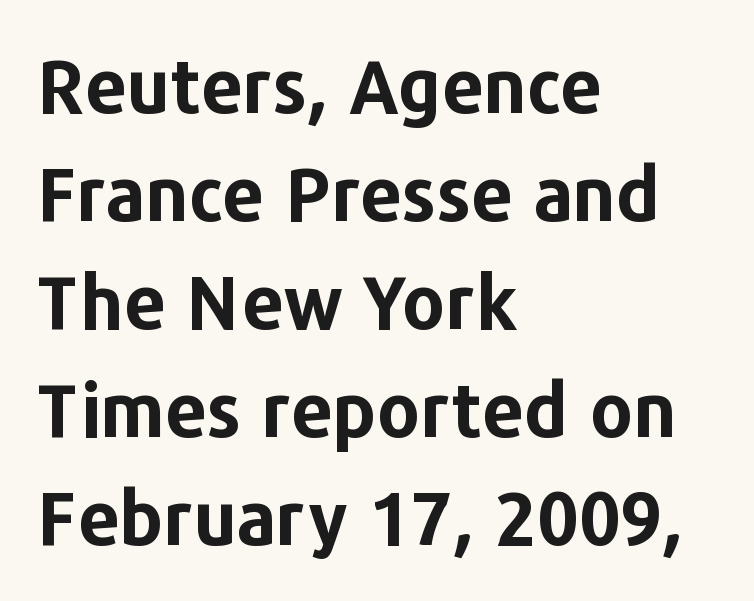
In CSS terms this would be text-align: left. Unmarked baselines from the first word to the last. These lines carry a lot of weight — the face is fully bold. Nope, no serifs anywhere on these letters. Characters remain perfectly vertical along every line.
